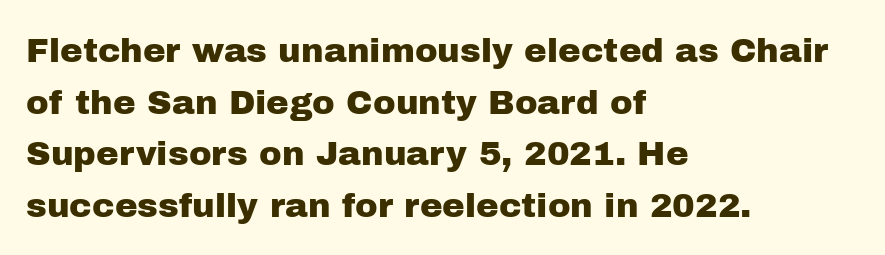
{"serif": "no", "italic": "no", "width": "normal", "stroke_contrast": "low", "x_height": "medium", "monospaced": "no", "underline": "no", "align": "left", "line_spacing": "normal", "line_spacing_ratio": 1.52, "letter_spacing": "normal", "letter_spacing_em": 0.0, "glyph_px": 34}
